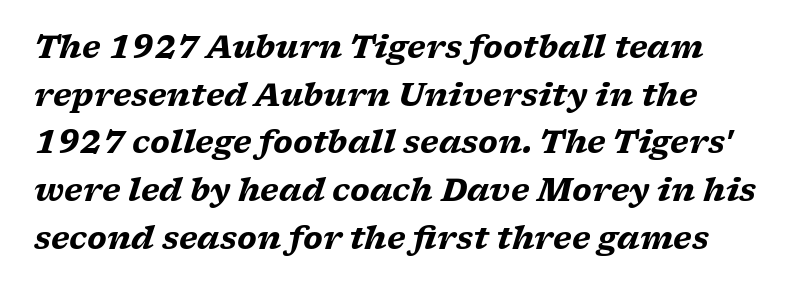
Characters follow at the spacing the type designer built in. The passage shown stacks its lines at a standard gap. Spacing verdict: proportional, widths tailored to each character. Observe the serifs anchoring each vertical stroke in this sample.
